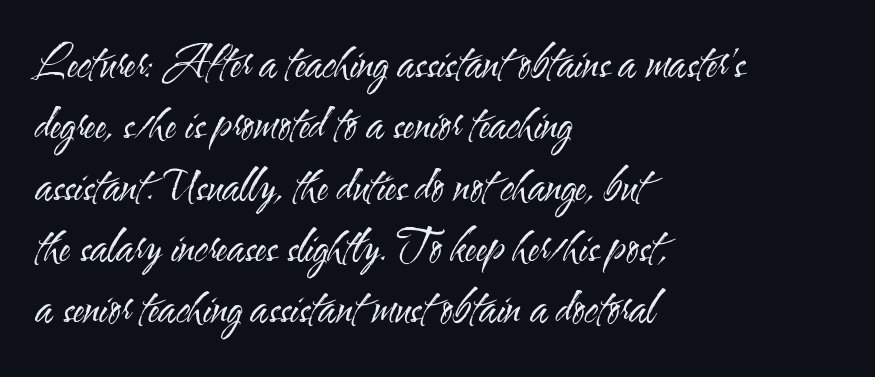
Check under the words: just untouched page. A light-to-regular cut is what we see here. Regular leading. Between one letter and the next there's only the usual sliver of space.
